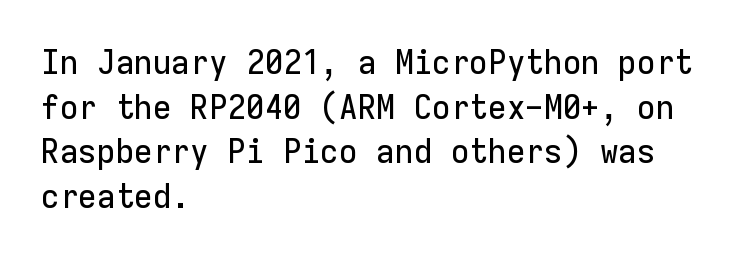
The image shows 34 px sans-serif type, upright, monospaced; set left-aligned, normal line spacing (1.31x), normal letter spacing, not underlined; low stroke contrast and a medium x-height.
